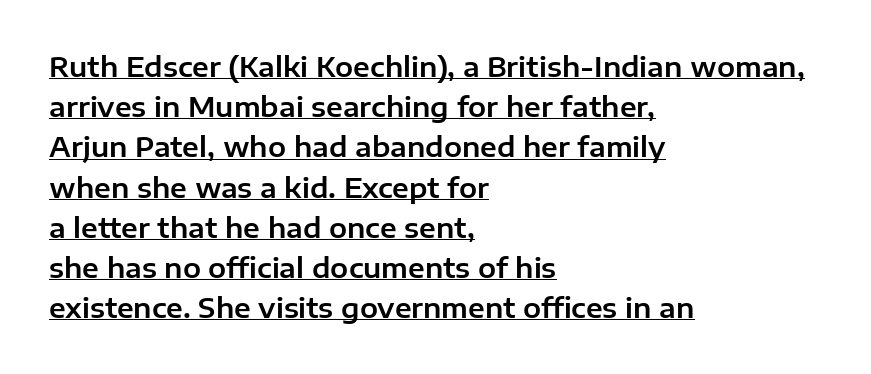
Like a heading marked for emphasis, these lines bear an underscore. Where is the straight margin? On the left. The rendering keeps characters at their native spacing. Rendered with straight, roman letterforms. How would I describe the line gaps? Plain and ordinary.
